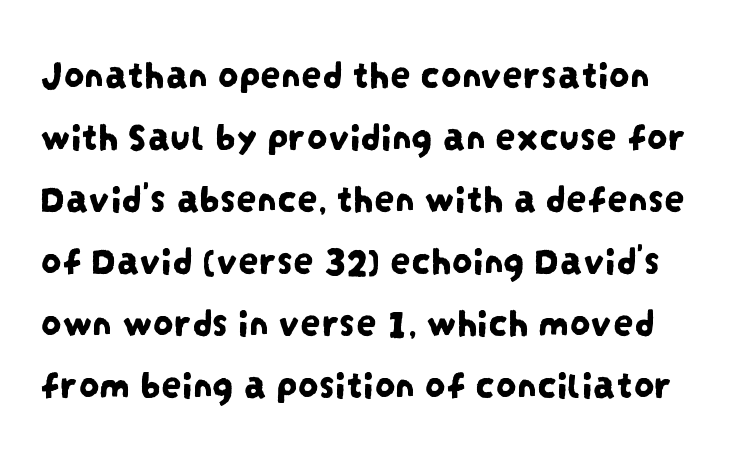
Just letters on the line, the space beneath them empty. Characters follow at the spacing the type designer built in. Students, observe: this is what conventionally led text looks like. Serifs: no, the terminals of the letterforms are clean. Spacing verdict: proportional, widths tailored to each character.
